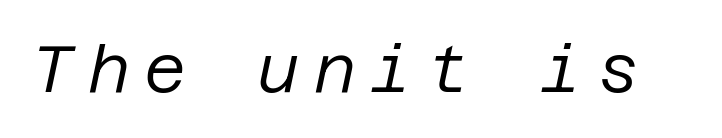
Nobody drew a line under any word here. The text carries the slant typical of an italic or oblique font. On a weight scale, this lands at 450 or below. Is the letter spacing exaggerated? Yes — the characters are pushed far apart.
